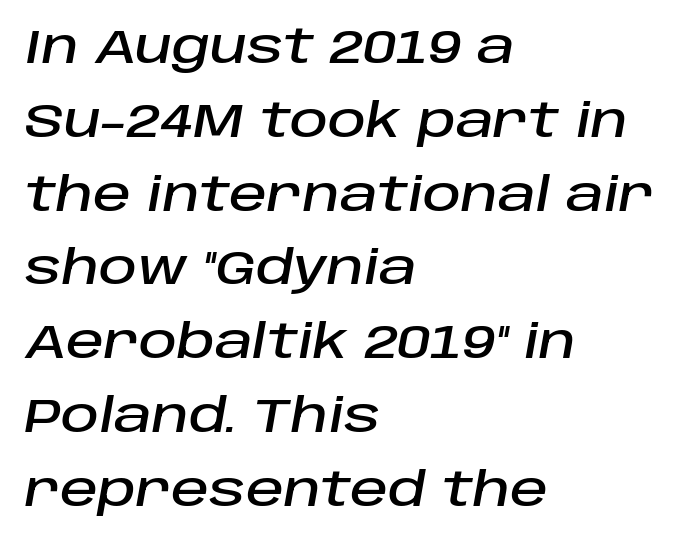
Q: Is the text italic (slanted)? A: Yes, it leans right by about 10 degrees.
Q: Is the text underlined? A: No.
Q: How is the paragraph aligned? A: Left-aligned.
Q: Is the spacing between letters normal or unusually wide? A: Normal.
Q: Is the spacing between lines tight, normal or loose? A: Normal.
Q: Width (condensed, normal, or wide)? A: Normal.
Q: Stroke contrast? A: Low.
Q: x-height? A: Large.
Q: Monospaced? A: No.
